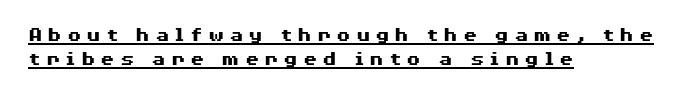
{"italic": "no", "bold": "yes", "underline": "yes", "align": "left", "line_spacing": "tight", "line_spacing_ratio": 1.14, "letter_spacing": "wide", "letter_spacing_em": 0.23, "glyph_px": 21}
